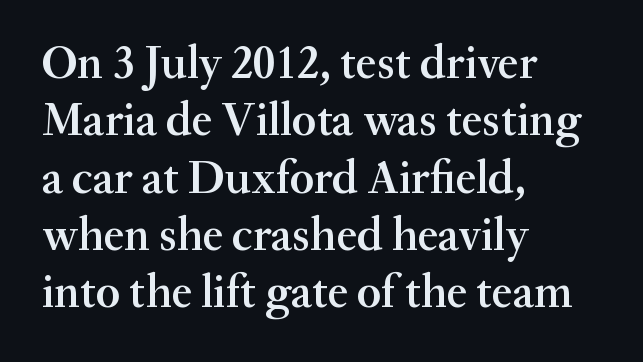
The text was rendered using a seriffed face with decorative stroke endings. Each glyph is drawn with semibold strokes, heavier than normal yet not fully bold. A classic flush-left, rag-right setting is used for this passage. Characters follow at the spacing the type designer built in. These lines are rendered in a variable-pitch font.
